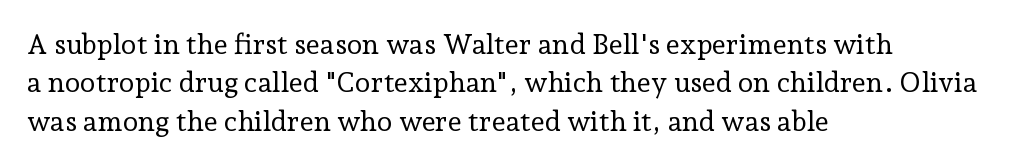
The image shows 28 px regular-weight serif type, upright; set left-aligned, normal line spacing (1.37x), normal letter spacing, not underlined; low stroke contrast and a medium x-height.
